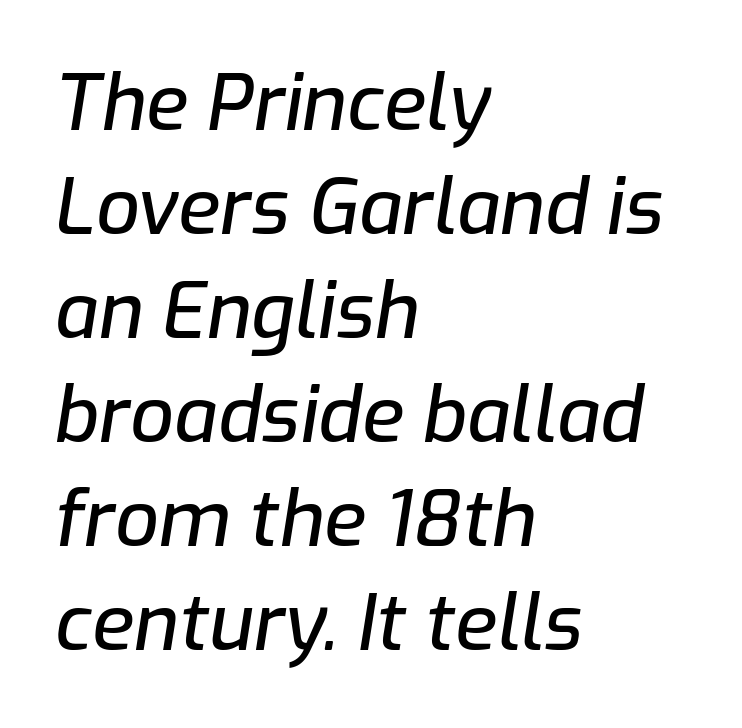
{"italic": "yes", "lean": "right", "slant_degrees": 9, "width": "normal", "stroke_contrast": "low", "x_height": "medium", "monospaced": "no", "underline": "no", "align": "left", "line_spacing": "normal", "line_spacing_ratio": 1.35, "letter_spacing": "normal", "letter_spacing_em": 0.0, "glyph_px": 77}
